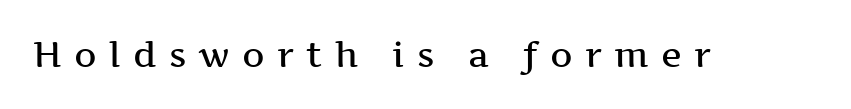
{"serif": "yes", "italic": "no", "bold": "semi", "weight": "semibold", "width": "wide", "stroke_contrast": "medium", "x_height": "medium", "monospaced": "no", "underline": "no", "letter_spacing": "wide", "letter_spacing_em": 0.35, "glyph_px": 35}
